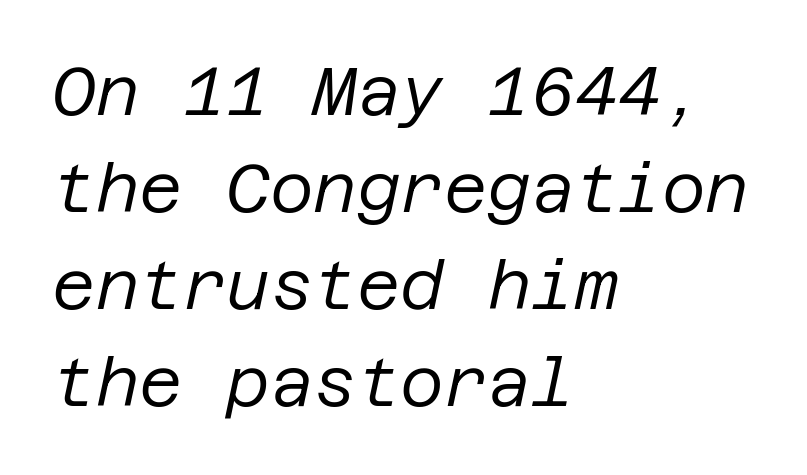
Q: Is the text bold? A: No.
Q: Is the text italic (slanted)? A: Yes, it leans right by about 12 degrees.
Q: Is the text underlined? A: No.
Q: How is the paragraph aligned? A: Left-aligned.
Q: Is the spacing between letters normal or unusually wide? A: Normal.
Q: Is the spacing between lines tight, normal or loose? A: Normal.
Q: Width (condensed, normal, or wide)? A: Normal.
Q: Stroke contrast? A: Low.
Q: x-height? A: Large.
